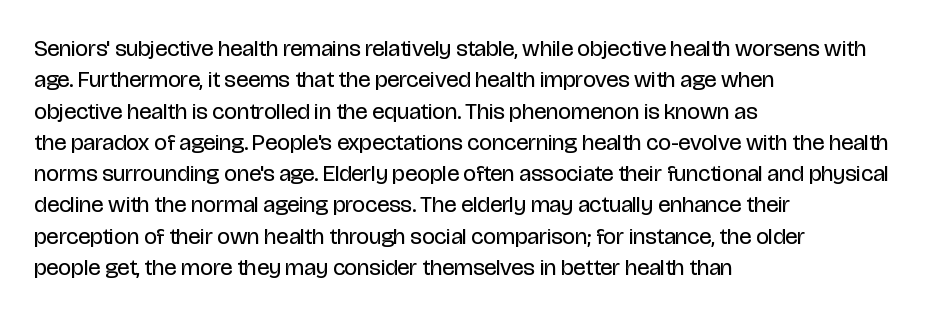
{"italic": "no", "bold": "no", "underline": "no", "align": "left", "line_spacing": "normal", "line_spacing_ratio": 1.36, "letter_spacing": "normal", "letter_spacing_em": 0.0, "glyph_px": 23}
